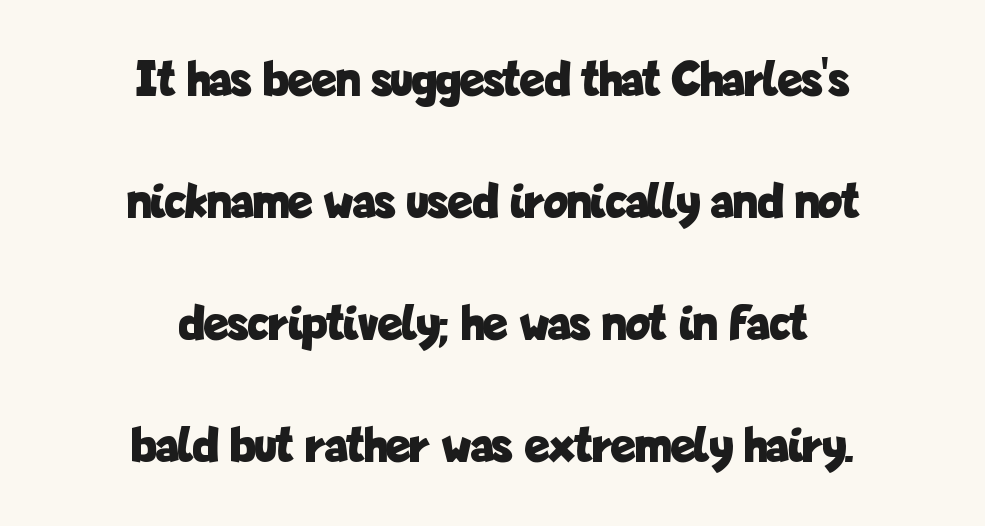
{"serif": "no", "italic": "no", "bold": "yes", "weight": "bold", "width": "condensed", "stroke_contrast": "low", "x_height": "medium", "monospaced": "no", "underline": "no", "align": "center", "line_spacing": "loose", "line_spacing_ratio": 2.39, "letter_spacing": "normal", "letter_spacing_em": 0.0, "glyph_px": 51}
